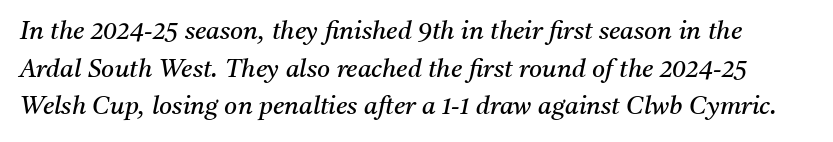
{"italic": "yes", "lean": "right", "slant_degrees": 11, "bold": "no", "underline": "no", "line_spacing": "normal", "line_spacing_ratio": 1.51, "letter_spacing": "normal", "letter_spacing_em": 0.0, "glyph_px": 25}
